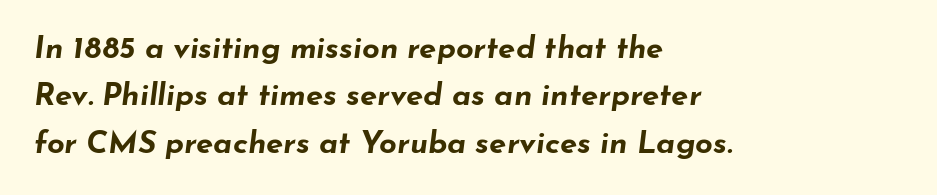
{"italic": "yes", "lean": "right", "slant_degrees": 7, "bold": "yes", "weight": "bold", "width": "wide", "stroke_contrast": "low", "x_height": "small", "monospaced": "no", "underline": "no", "align": "left", "line_spacing": "normal", "line_spacing_ratio": 1.53, "letter_spacing": "normal", "letter_spacing_em": 0.0, "glyph_px": 31}
